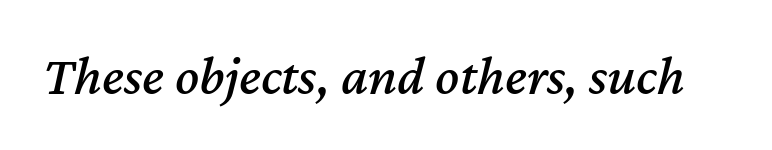
Q: Is the text italic (slanted)? A: Yes, it leans right by about 12 degrees.
Q: Is the text underlined? A: No.
Q: Is the spacing between letters normal or unusually wide? A: Normal.
Q: Width (condensed, normal, or wide)? A: Normal.
Q: Stroke contrast? A: Medium.
Q: x-height? A: Medium.
Q: Monospaced? A: No.
